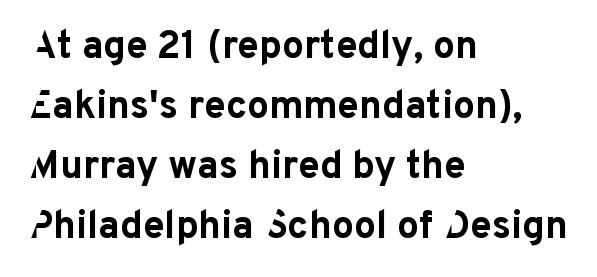
Look at the tracking — it's just the regular setting, nothing added. Classification — sans serif. The space between consecutive lines is moderate. Decoration check: the copy has no underline. Heft: maximum for text — a bold. The typesetter chose a ragged-right arrangement here.
